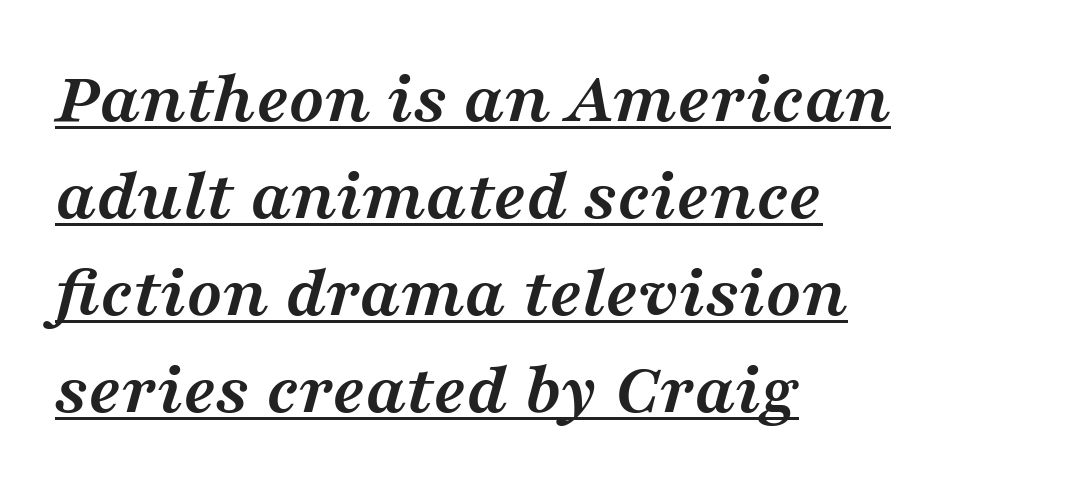
Q: Is the text bold? A: Yes.
Q: Is the text italic (slanted)? A: Yes, it leans right by about 16 degrees.
Q: Is the typeface a serif or a sans-serif typeface? A: Serif.
Q: Is the text underlined? A: Yes.
Q: How is the paragraph aligned? A: Left-aligned.
Q: Is the spacing between letters normal or unusually wide? A: Normal.
Q: Is the spacing between lines tight, normal or loose? A: Normal.
Q: Width (condensed, normal, or wide)? A: Wide.
Q: Stroke contrast? A: Medium.
Q: x-height? A: Medium.
Q: Monospaced? A: No.
